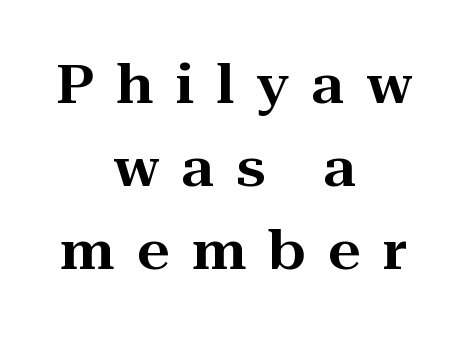
{"serif": "yes", "italic": "no", "width": "wide", "stroke_contrast": "high", "x_height": "medium", "monospaced": "no", "underline": "no", "align": "center", "line_spacing": "normal", "line_spacing_ratio": 1.6, "letter_spacing": "wide", "letter_spacing_em": 0.43, "glyph_px": 52}
